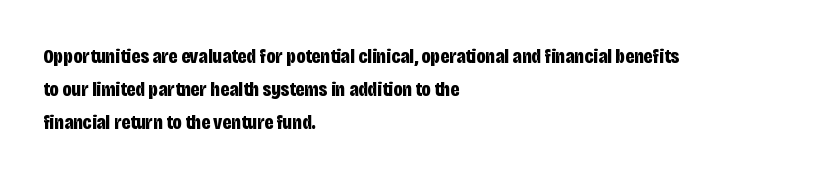
The image shows 21 px bold type, upright; set left-aligned, normal line spacing (1.57x), normal letter spacing, not underlined.
